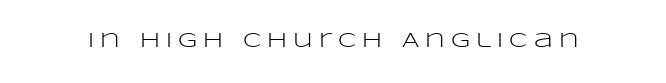
Q: Is the text bold? A: No.
Q: Is the text italic (slanted)? A: No, it is upright.
Q: Is the text underlined? A: No.
Q: Is the spacing between letters normal or unusually wide? A: Unusually wide.
